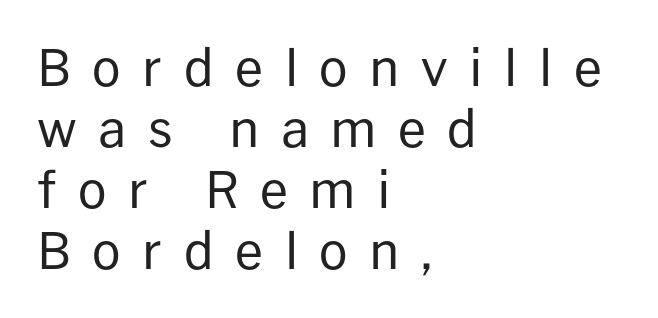
Q: Is the text bold? A: No.
Q: Is the text italic (slanted)? A: No, it is upright.
Q: Is the typeface a serif or a sans-serif typeface? A: Sans-serif.
Q: Is the text underlined? A: No.
Q: How is the paragraph aligned? A: Left-aligned.
Q: Is the spacing between letters normal or unusually wide? A: Unusually wide.
Q: Width (condensed, normal, or wide)? A: Normal.
Q: Stroke contrast? A: Low.
Q: x-height? A: Medium.
Q: Monospaced? A: No.
